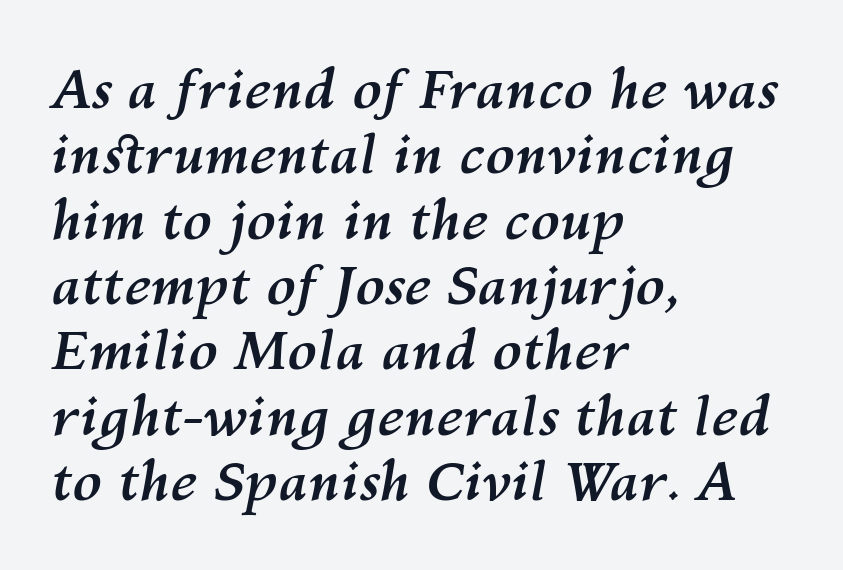
The image shows 54 px semibold type, italic (leaning right); set left-aligned, line spacing 1.21x, normal letter spacing, not underlined; medium stroke contrast and a medium x-height.
